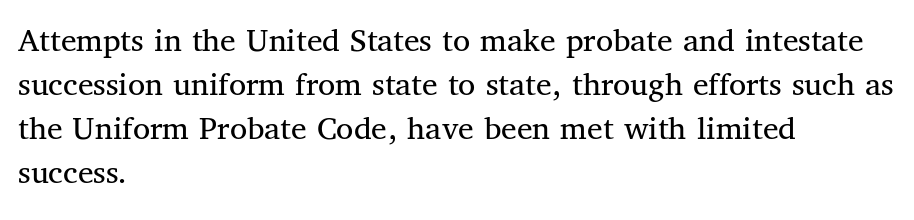
Note: serifs present on the glyphs. A roman cut, with each character standing at attention. The letterforms sit at book weight or below. Varying glyph widths throughout — classic text-font behaviour.
